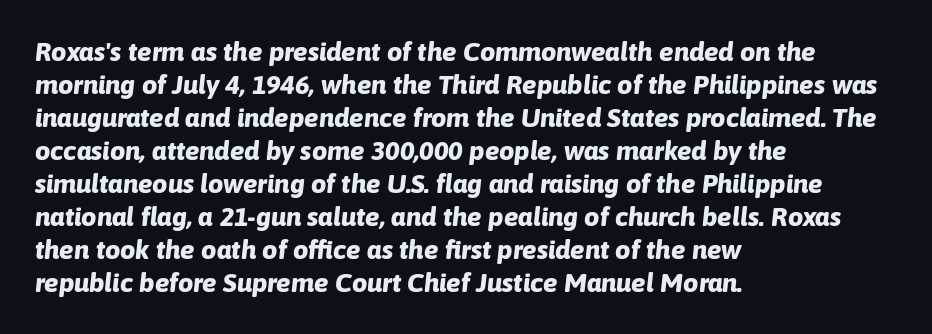
The image shows 27 px bold type, italic (leaning right); set left-aligned, line spacing 1.22x, normal letter spacing, not underlined.
